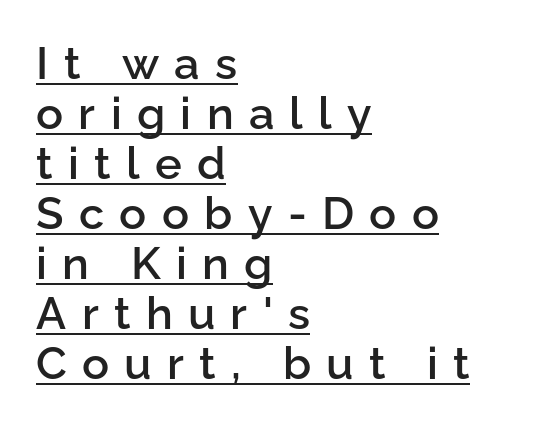
Q: Is the text bold? A: Semi-bold.
Q: Is the text italic (slanted)? A: No, it is upright.
Q: Is the typeface a serif or a sans-serif typeface? A: Sans-serif.
Q: Is the text underlined? A: Yes.
Q: How is the paragraph aligned? A: Left-aligned.
Q: Is the spacing between letters normal or unusually wide? A: Unusually wide.
Q: Is the spacing between lines tight, normal or loose? A: Tight.
Q: Width (condensed, normal, or wide)? A: Normal.
Q: Stroke contrast? A: Low.
Q: x-height? A: Medium.
Q: Monospaced? A: No.
